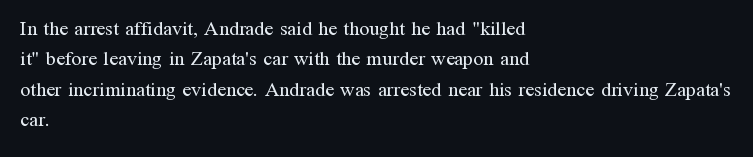
{"italic": "no", "bold": "no", "underline": "no", "align": "left", "line_spacing": "normal", "line_spacing_ratio": 1.52, "letter_spacing": "normal", "letter_spacing_em": 0.0, "glyph_px": 20}
